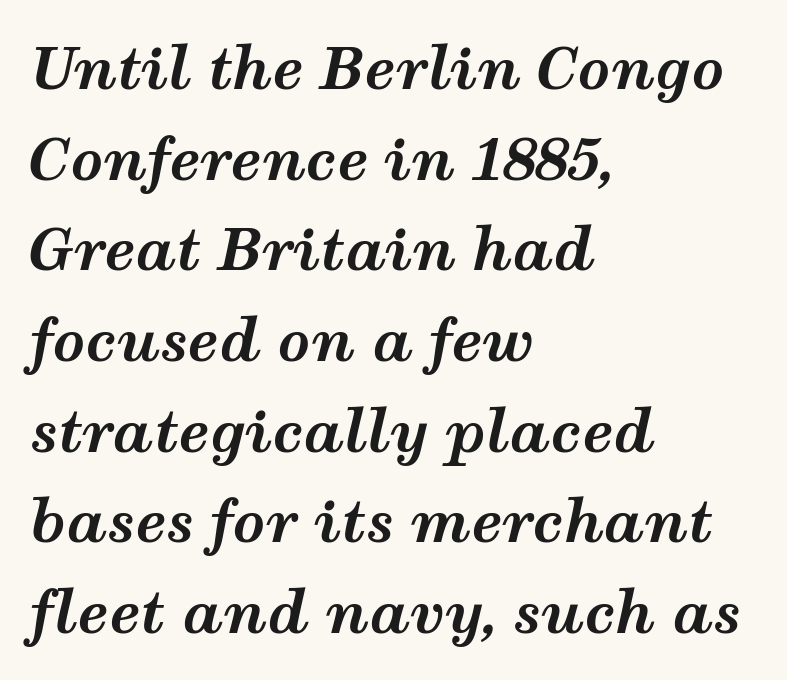
Yep, that's italic — everything's leaning. Spacing between characters is what you'd get straight out of the box. The face used here has the dense, thick strokes of a bold. This sample has the flowing, uneven cadence of proportional lettering. Letters rest on an invisible, unmarked baseline.
